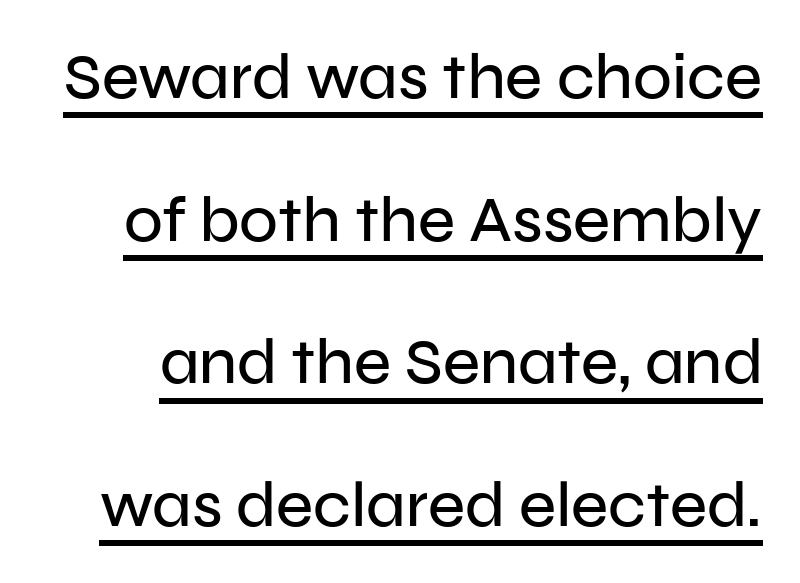
{"serif": "no", "italic": "no", "width": "normal", "stroke_contrast": "low", "x_height": "medium", "monospaced": "no", "underline": "yes", "line_spacing": "loose", "line_spacing_ratio": 2.23, "letter_spacing": "normal", "letter_spacing_em": 0.0, "glyph_px": 64}
